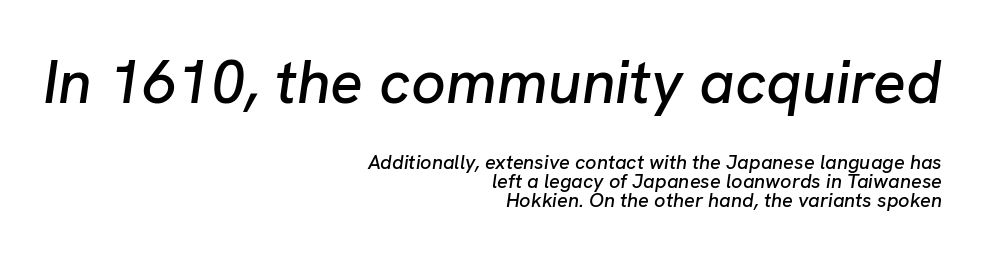
Each new line begins almost immediately beneath the previous one. The letters advance in unequal steps, a hallmark of proportional type. An italicized treatment has been applied to the whole sample. Words float on clear page, feet unadorned. The lines are quadded right. Compared with typical body copy, the letter spacing here is the same.
